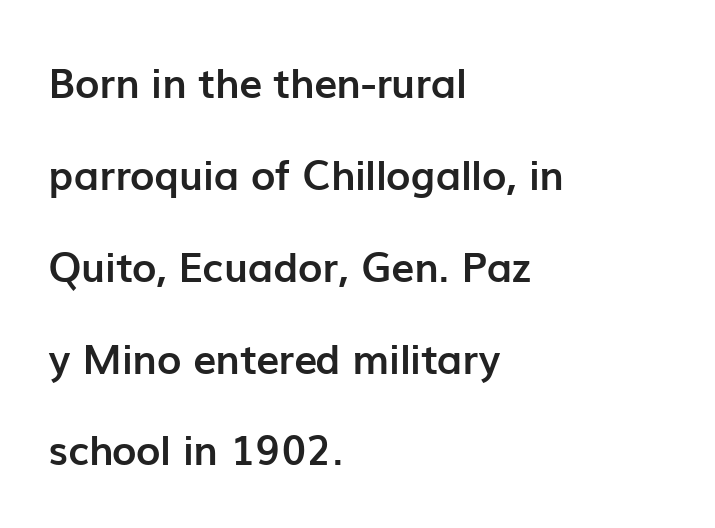
Short note: letters normally spaced. Is the block centered? No — it sits flush against the left margin. The space between consecutive lines is lavish. Posture: upright roman.
